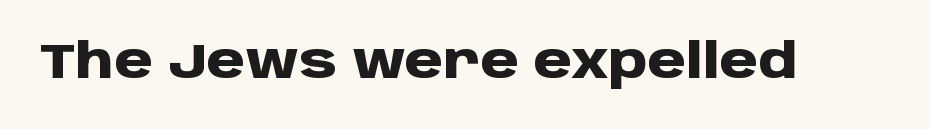
The image shows 49 px heavy sans-serif type, upright; set normal letter spacing, not underlined; low stroke contrast and a large x-height.
